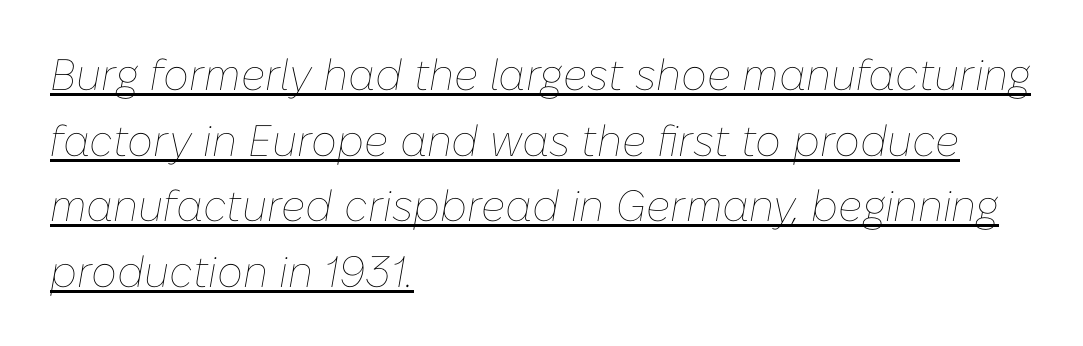
The image shows 44 px thin type, italic (leaning right); set left-aligned, normal line spacing (1.49x), normal letter spacing, underlined; low stroke contrast and a medium x-height.
